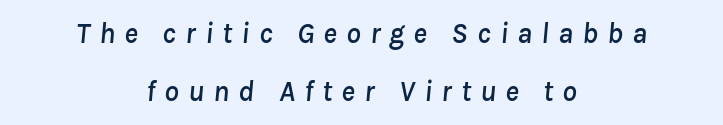
{"italic": "yes", "lean": "right", "slant_degrees": 8, "width": "normal", "stroke_contrast": "low", "x_height": "medium", "monospaced": "no", "underline": "no", "align": "center", "line_spacing": "loose", "line_spacing_ratio": 2.0, "letter_spacing": "wide", "letter_spacing_em": 0.31, "glyph_px": 29}
